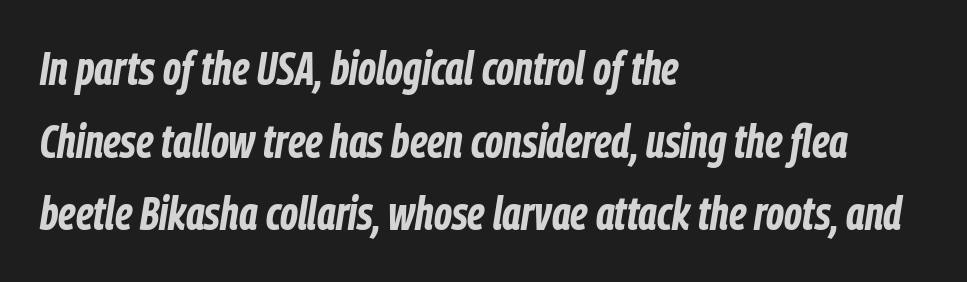
Q: Is the text bold? A: Yes.
Q: Is the text italic (slanted)? A: Yes, it leans right by about 9 degrees.
Q: Is the text underlined? A: No.
Q: How is the paragraph aligned? A: Left-aligned.
Q: Is the spacing between letters normal or unusually wide? A: Normal.
Q: Is the spacing between lines tight, normal or loose? A: Normal.
Q: Width (condensed, normal, or wide)? A: Condensed.
Q: Stroke contrast? A: Low.
Q: x-height? A: Medium.
Q: Monospaced? A: No.
